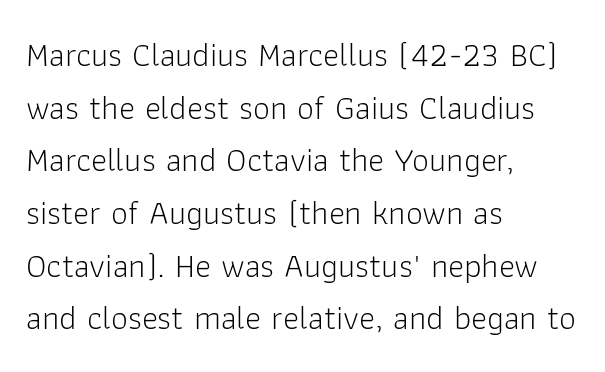
Q: Is the text bold? A: No.
Q: Is the text italic (slanted)? A: No, it is upright.
Q: Is the typeface a serif or a sans-serif typeface? A: Sans-serif.
Q: Is the text underlined? A: No.
Q: How is the paragraph aligned? A: Left-aligned.
Q: Is the spacing between letters normal or unusually wide? A: Normal.
Q: Is the spacing between lines tight, normal or loose? A: Normal.
Q: Width (condensed, normal, or wide)? A: Normal.
Q: Stroke contrast? A: Low.
Q: x-height? A: Medium.
Q: Monospaced? A: No.
